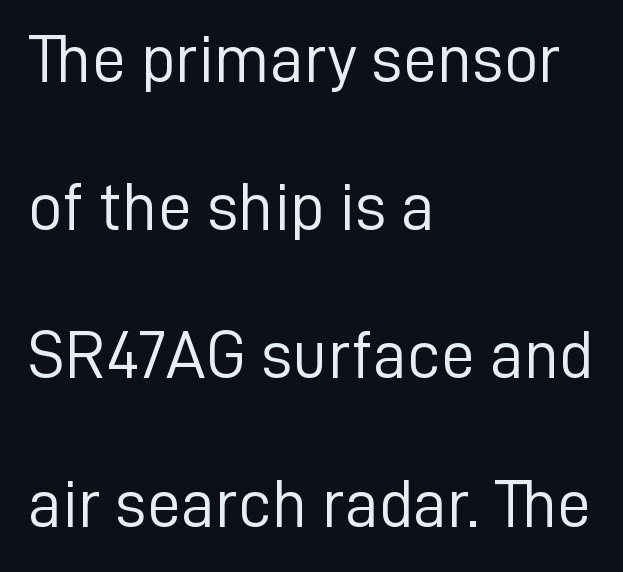
Typographically, this falls in the sans-serif category. Clear beneath every line of the passage. Do the characters align in a grid? No, the font is proportional. Reading down the column, the eye jumps a long way to each next line.
